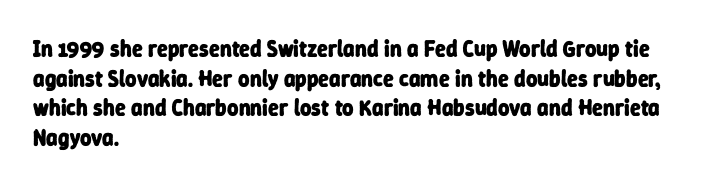
{"bold": "yes", "underline": "no", "align": "left", "line_spacing": "normal", "line_spacing_ratio": 1.35, "letter_spacing": "normal", "letter_spacing_em": 0.0, "glyph_px": 22}
